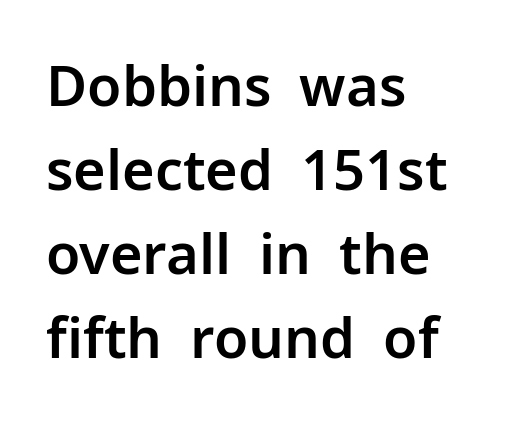
Q: Is the text italic (slanted)? A: No, it is upright.
Q: Is the typeface a serif or a sans-serif typeface? A: Sans-serif.
Q: Is the text underlined? A: No.
Q: How is the paragraph aligned? A: Left-aligned.
Q: Is the spacing between letters normal or unusually wide? A: Normal.
Q: Is the spacing between lines tight, normal or loose? A: Normal.
Q: Width (condensed, normal, or wide)? A: Normal.
Q: Stroke contrast? A: Low.
Q: x-height? A: Medium.
Q: Monospaced? A: No.
